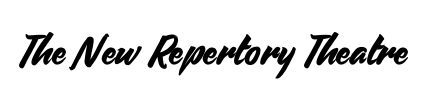
Is the letter spacing exaggerated? No — it looks like the ordinary default. The font family rendered here belongs to the sans-serif group. Any mark beneath the type? The region is blank. Note the varied advance widths — an 'i' is clearly narrower than an 'm'.
